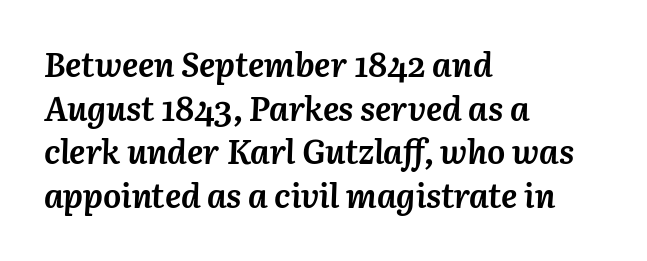
A clean baseline with only descenders dipping below it. You could not count columns in this text — the font is proportionally spaced. Is the type slanted? Yes — the strokes lean at a clear angle. Every row of glyphs begins at an identical x-position on the left. Notice how descenders clear the ascenders below comfortably — that's standard leading.
